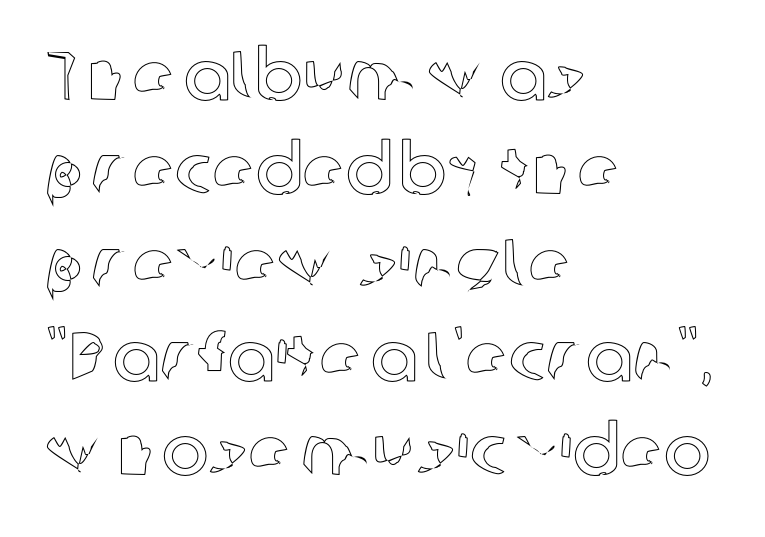
Q: Is the text italic (slanted)? A: No, it is upright.
Q: Is the text underlined? A: No.
Q: How is the paragraph aligned? A: Left-aligned.
Q: Is the spacing between letters normal or unusually wide? A: Normal.
Q: Is the spacing between lines tight, normal or loose? A: Normal.
Q: Width (condensed, normal, or wide)? A: Normal.
Q: x-height? A: Medium.
Q: Monospaced? A: No.
